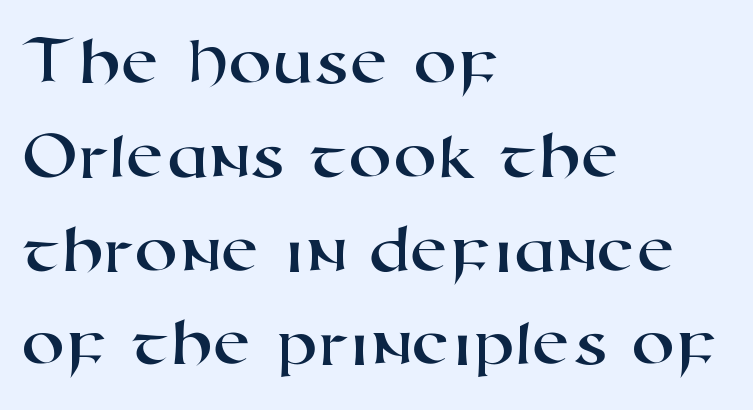
The passage shown is typed in a proportional face where columns would drift. Serifs: no, the terminals of the letterforms are clean. Just letters on the line, the space beneath them empty. The line-height multiplier appears to be the usual default.
